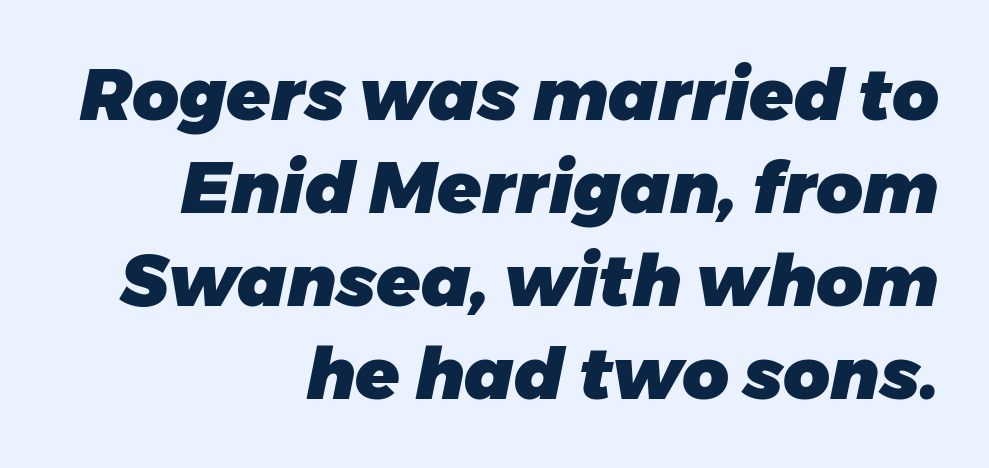
Q: Is the text bold? A: Yes.
Q: Is the text italic (slanted)? A: Yes, it leans right by about 11 degrees.
Q: Is the text underlined? A: No.
Q: How is the paragraph aligned? A: Right-aligned.
Q: Is the spacing between letters normal or unusually wide? A: Normal.
Q: Is the spacing between lines tight, normal or loose? A: Normal.
Q: Width (condensed, normal, or wide)? A: Normal.
Q: Stroke contrast? A: Low.
Q: x-height? A: Medium.
Q: Monospaced? A: No.
